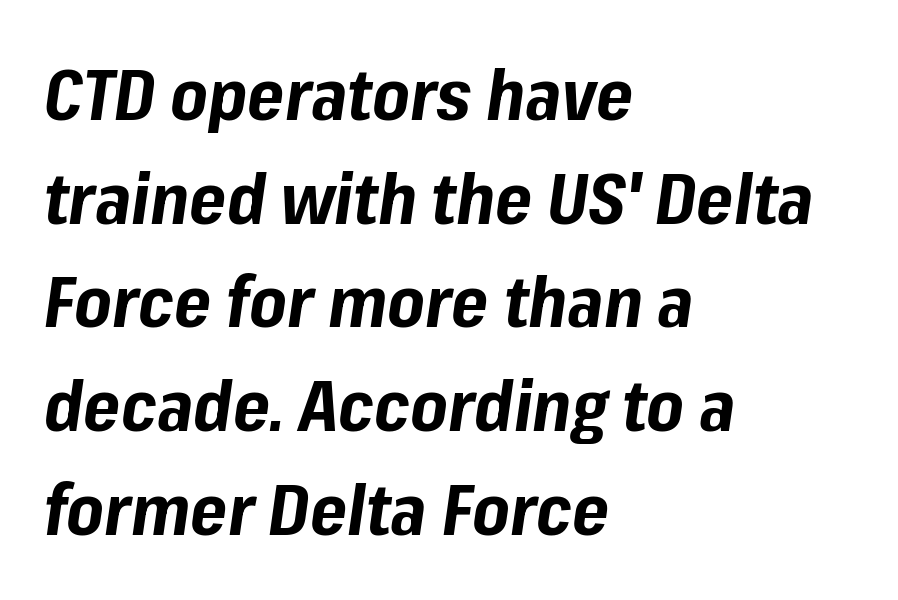
Q: Is the text bold? A: Yes.
Q: Is the text italic (slanted)? A: Yes, it leans right by about 8 degrees.
Q: Is the text underlined? A: No.
Q: How is the paragraph aligned? A: Left-aligned.
Q: Is the spacing between letters normal or unusually wide? A: Normal.
Q: Is the spacing between lines tight, normal or loose? A: Normal.
Q: Width (condensed, normal, or wide)? A: Normal.
Q: Stroke contrast? A: Low.
Q: x-height? A: Medium.
Q: Monospaced? A: No.
